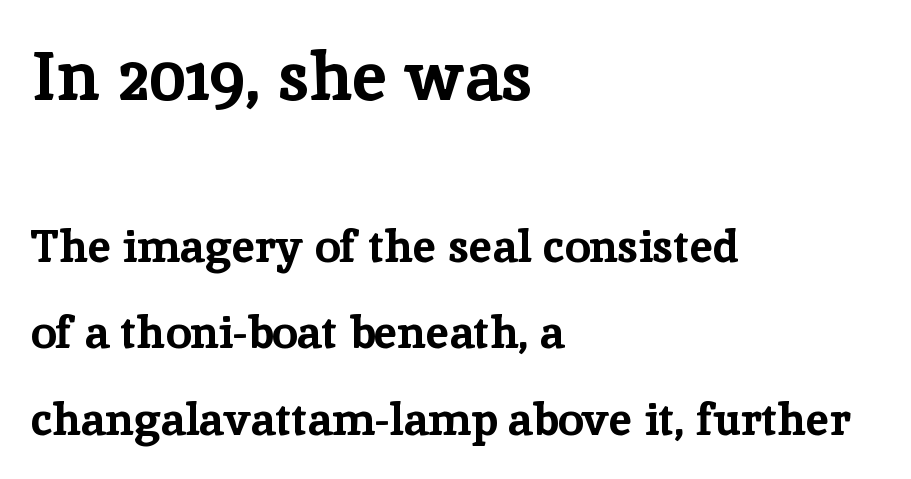
{"serif": "yes", "italic": "no", "bold": "yes", "weight": "bold", "width": "normal", "stroke_contrast": "low", "x_height": "medium", "monospaced": "no", "underline": "no", "align": "left", "line_spacing_ratio": 1.88, "letter_spacing": "normal", "letter_spacing_em": 0.0, "larger_block": "first", "size_ratio": 1.5, "glyph_px": 69}
